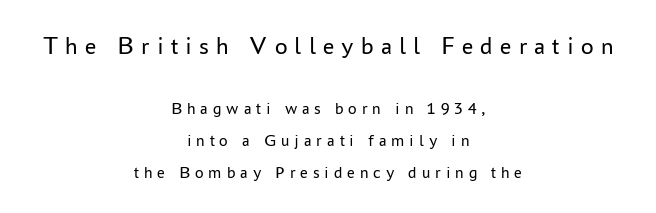
Q: Is the text bold? A: No.
Q: Is the text italic (slanted)? A: No, it is upright.
Q: Is the text underlined? A: No.
Q: How is the paragraph aligned? A: Centered.
Q: Is the spacing between letters normal or unusually wide? A: Unusually wide.
Q: Which block of text is set in a larger size, the first (top) or the second (bottom)? A: The first (top) one.
